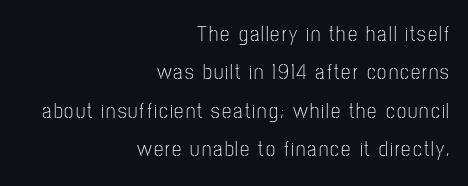
Right-aligned paragraph, ragged on the left. Every stem runs plumb, perpendicular to the baseline. This reads as an unemphasized weight, regular at the heaviest. Descender tails drop into unmarked territory.
